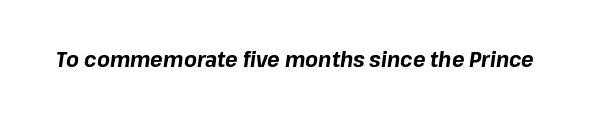
The passage shown is emphatically bold. Quick note: underline off. Here the glyphs are tracked normally, forming tight word shapes. Italic: yes, the glyphs are oblique.
